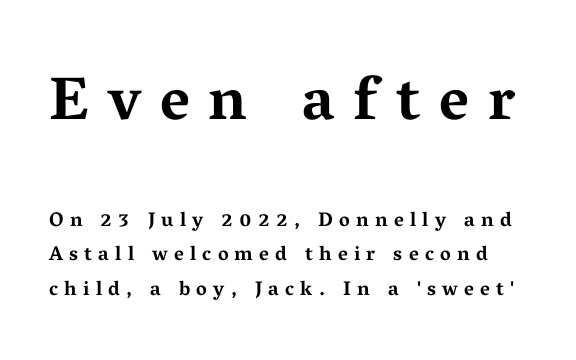
Designer's note — italics off, roman on. Bigger letters appear in the top chunk; the bottom chunk is reduced. Short note: letters widely spaced. Observe the serifs anchoring each vertical stroke in this sample.
